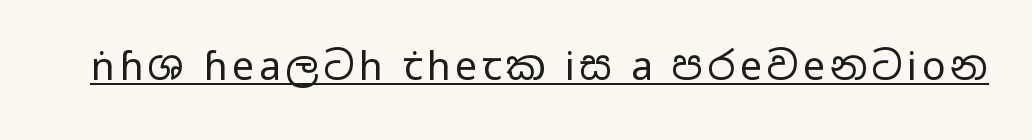
Posture: vertical. A typographer would call this underscored text. Unlike a traditional serif, this face leaves its strokes unadorned. Heft: none added — not bold. Varying glyph widths throughout — classic text-font behaviour.
